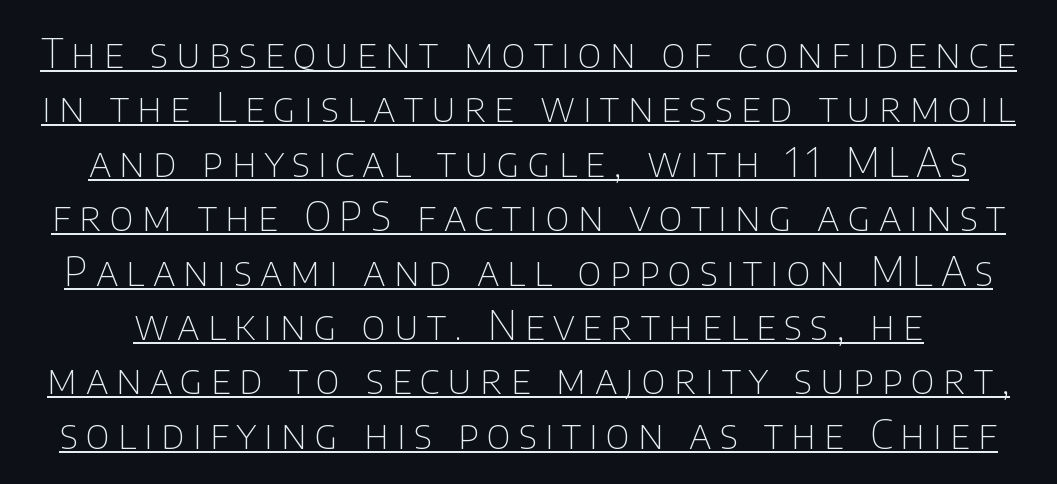
Q: Is the text bold? A: No.
Q: Is the text italic (slanted)? A: No, it is upright.
Q: Is the typeface a serif or a sans-serif typeface? A: Sans-serif.
Q: Is the text underlined? A: Yes.
Q: Is the spacing between letters normal or unusually wide? A: Unusually wide.
Q: Is the spacing between lines tight, normal or loose? A: Normal.
Q: Width (condensed, normal, or wide)? A: Normal.
Q: Stroke contrast? A: Low.
Q: x-height? A: Large.
Q: Monospaced? A: No.
